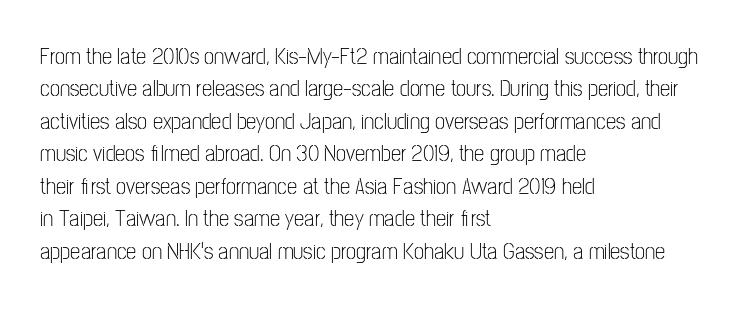
Q: Is the text bold? A: No.
Q: Is the text italic (slanted)? A: No, it is upright.
Q: Is the text underlined? A: No.
Q: How is the paragraph aligned? A: Left-aligned.
Q: Is the spacing between letters normal or unusually wide? A: Normal.
Q: Is the spacing between lines tight, normal or loose? A: Normal.
